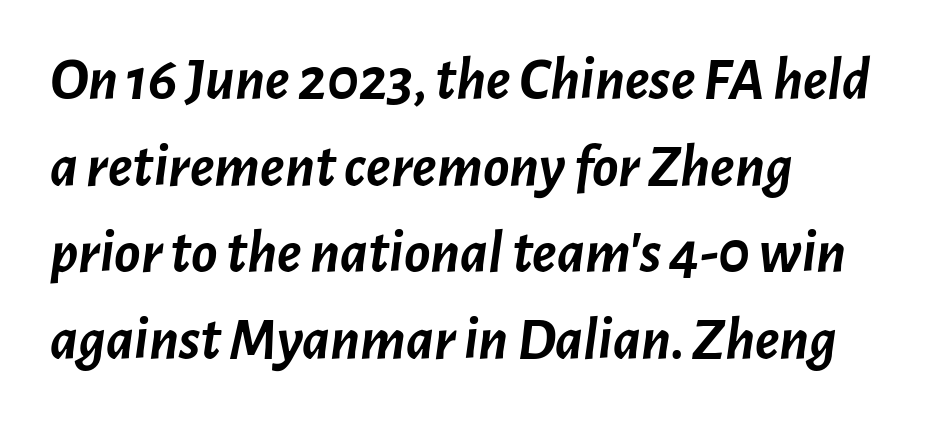
The image shows 61 px semibold type, italic (leaning right); set left-aligned, normal line spacing (1.42x), normal letter spacing, not underlined; low stroke contrast and a medium x-height.
